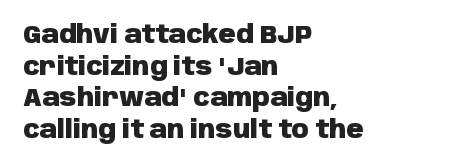
Q: Is the text bold? A: Yes.
Q: Is the text italic (slanted)? A: No, it is upright.
Q: Is the text underlined? A: No.
Q: How is the paragraph aligned? A: Left-aligned.
Q: Is the spacing between letters normal or unusually wide? A: Normal.
Q: Is the spacing between lines tight, normal or loose? A: Normal.
